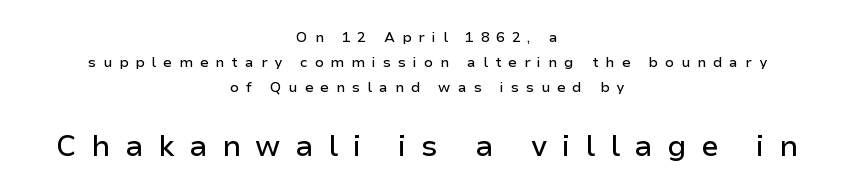
Reading top to bottom, the characters get bigger at the block break. You could not count columns in this text — the font is proportionally spaced. Characters remain perfectly vertical along every line. Serifs: no, the terminals of the letterforms are clean. Compared with a flush-left layout, this one balances lines on the center instead.
